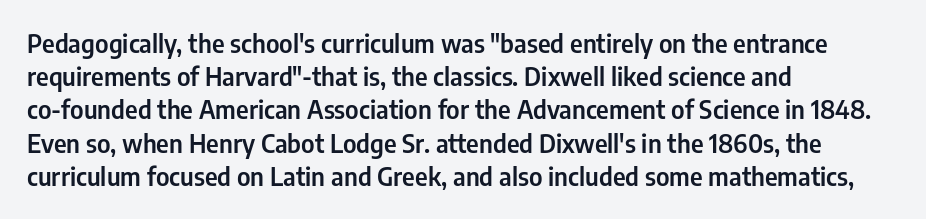
Q: Is the text italic (slanted)? A: No, it is upright.
Q: Is the text underlined? A: No.
Q: How is the paragraph aligned? A: Left-aligned.
Q: Is the spacing between letters normal or unusually wide? A: Normal.
Q: Is the spacing between lines tight, normal or loose? A: Normal.
